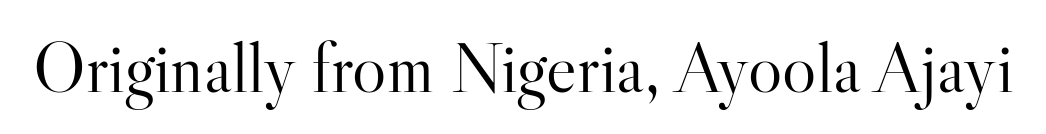
Any mark beneath the type? The region is blank. The type is set solid horizontally, with unmodified tracking. Unlike a clean sans, this face finishes its strokes with serifs. Tall strokes in this sample are plumb rather than angled.
